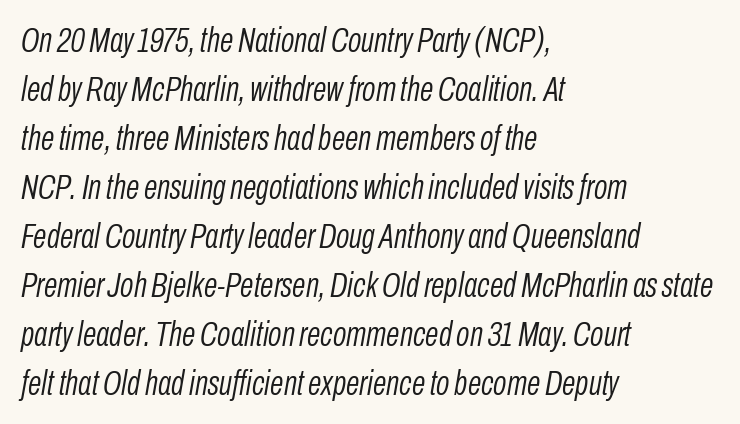
Q: Is the text bold? A: No.
Q: Is the text italic (slanted)? A: Yes, it leans right by about 10 degrees.
Q: Is the text underlined? A: No.
Q: How is the paragraph aligned? A: Left-aligned.
Q: Is the spacing between letters normal or unusually wide? A: Normal.
Q: Is the spacing between lines tight, normal or loose? A: Normal.
Q: Width (condensed, normal, or wide)? A: Condensed.
Q: Stroke contrast? A: Low.
Q: x-height? A: Medium.
Q: Monospaced? A: No.
